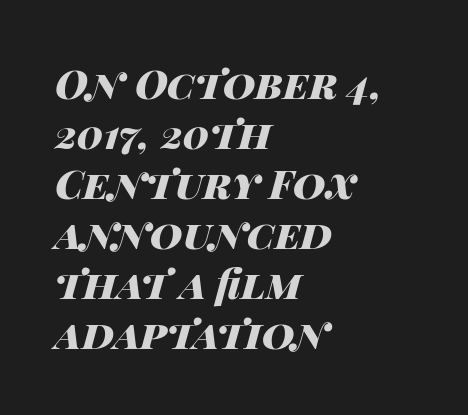
Weight: bold. Varying glyph widths throughout — classic text-font behaviour. Characters follow at the spacing the type designer built in. Glance below the letters and you will spot only blank space.
